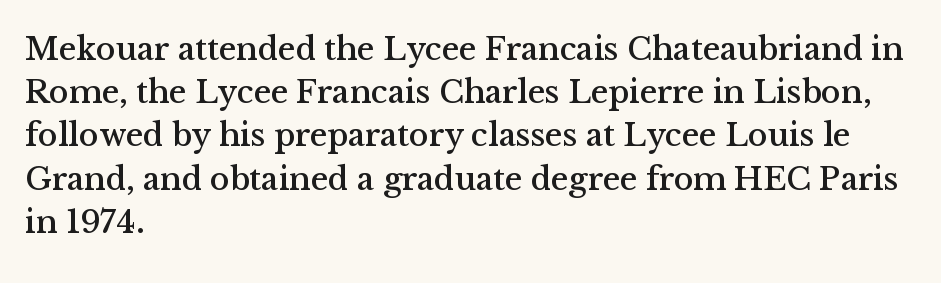
Q: Is the text italic (slanted)? A: No, it is upright.
Q: Is the typeface a serif or a sans-serif typeface? A: Serif.
Q: Is the text underlined? A: No.
Q: How is the paragraph aligned? A: Left-aligned.
Q: Is the spacing between letters normal or unusually wide? A: Normal.
Q: Is the spacing between lines tight, normal or loose? A: Normal.
Q: Width (condensed, normal, or wide)? A: Normal.
Q: Stroke contrast? A: Medium.
Q: x-height? A: Medium.
Q: Monospaced? A: No.
